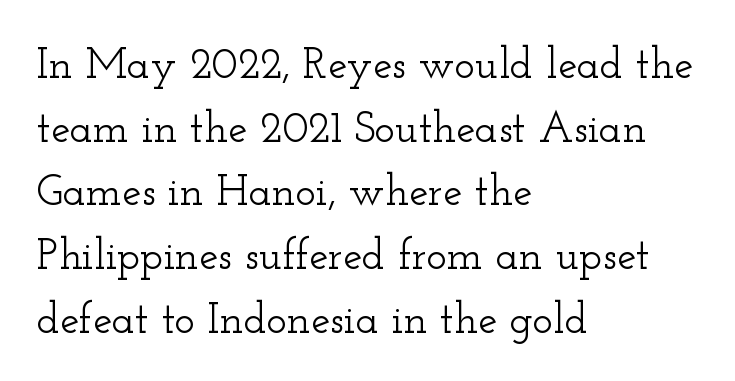
The image shows 43 px wide serif type, upright; set left-aligned, normal line spacing (1.48x), normal letter spacing, not underlined; low stroke contrast and a small x-height.
